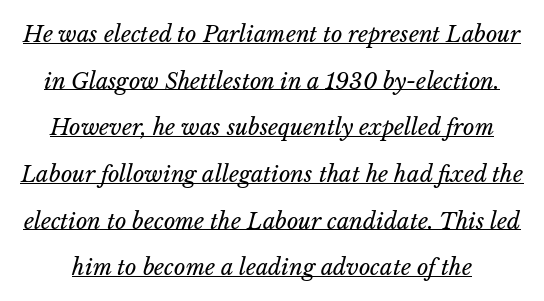
The image shows 22 px text type, italic (leaning right); set loose line spacing (2.12x), normal letter spacing, underlined.
